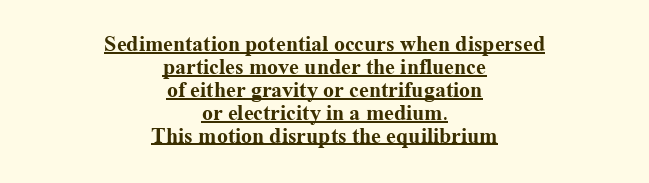
Q: Is the text bold? A: Yes.
Q: Is the text italic (slanted)? A: No, it is upright.
Q: Is the text underlined? A: Yes.
Q: How is the paragraph aligned? A: Centered.
Q: Is the spacing between letters normal or unusually wide? A: Normal.
Q: Is the spacing between lines tight, normal or loose? A: Tight.
